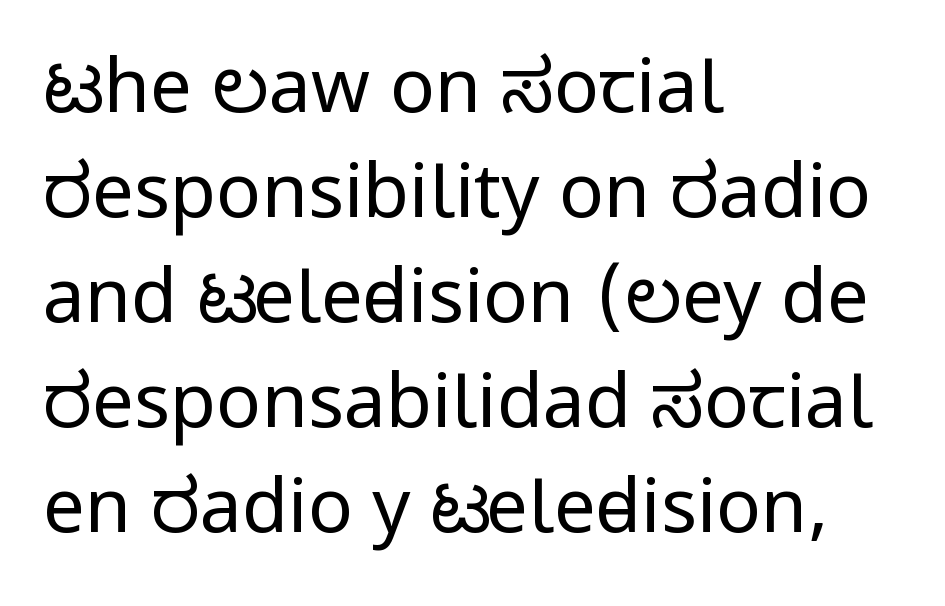
The image shows 75 px regular-weight, condensed sans-serif type, upright; set left-aligned, normal line spacing (1.4x), normal letter spacing, not underlined; low stroke contrast and a large x-height.
